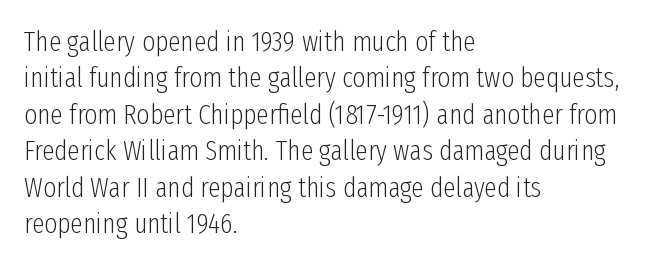
The image shows 28 px light, condensed sans-serif type, upright; set left-aligned, normal line spacing (1.3x), normal letter spacing, not underlined; low stroke contrast and a medium x-height.
